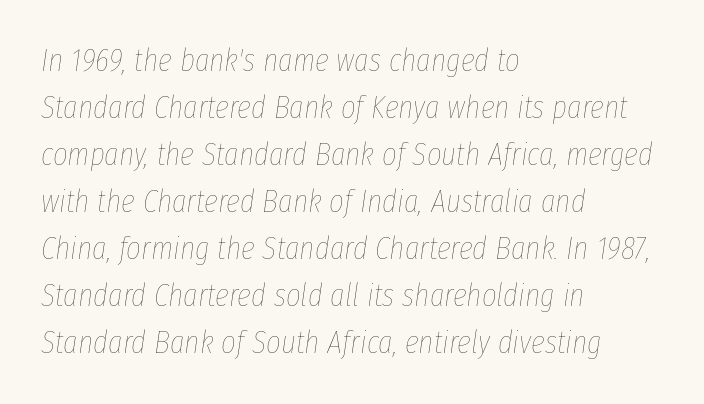
Italic: yes, the glyphs are oblique. The area under the type is left untouched. The rows are spaced the way most documents space them. The compositor pushed each line to the left boundary.
